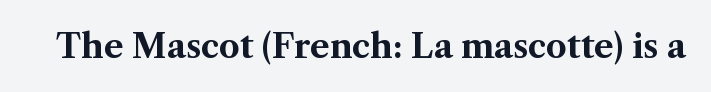
The image shows 33 px bold serif type, upright; set normal letter spacing, not underlined; medium stroke contrast and a medium x-height.
